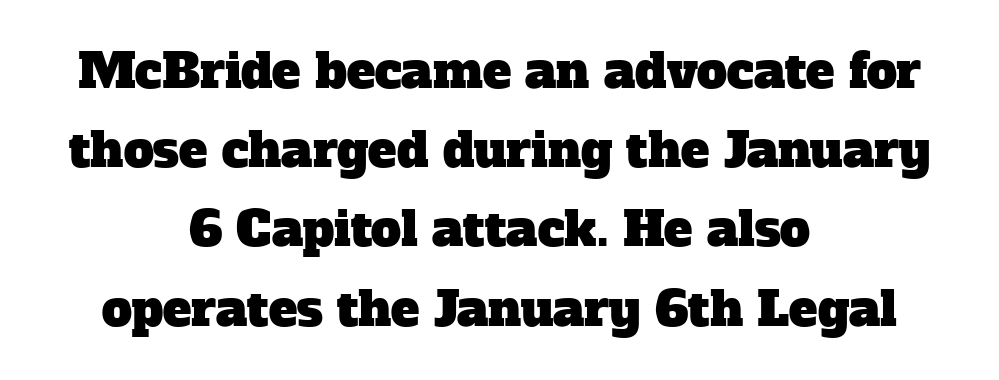
Q: Is the typeface a serif or a sans-serif typeface? A: Serif.
Q: Is the text underlined? A: No.
Q: How is the paragraph aligned? A: Centered.
Q: Is the spacing between letters normal or unusually wide? A: Normal.
Q: Is the spacing between lines tight, normal or loose? A: Normal.
Q: Width (condensed, normal, or wide)? A: Normal.
Q: Stroke contrast? A: Low.
Q: x-height? A: Medium.
Q: Monospaced? A: No.
